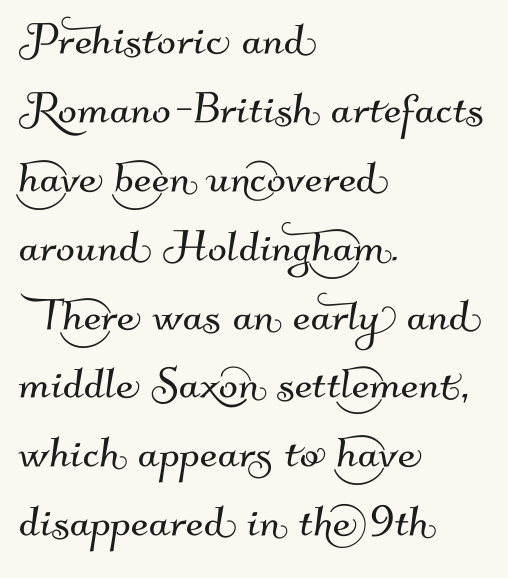
In terms of letterform style, serifs are entirely absent. Words appear dense and cohesive because spacing is normal. This sample is left-justified, so line endings fall wherever the words run out. Descenders are the only things crossing below the line. The rendering uses natural spacing where letterforms have individual widths.
